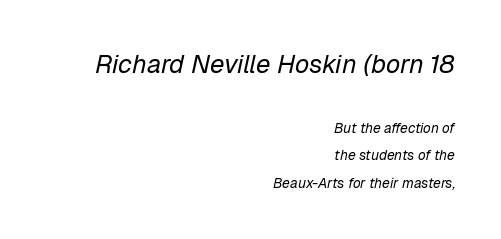
{"italic": "yes", "lean": "right", "slant_degrees": 12, "bold": "no", "underline": "no", "align": "right", "line_spacing": "loose", "line_spacing_ratio": 1.96, "letter_spacing": "normal", "letter_spacing_em": 0.0, "larger_block": "first", "size_ratio": 1.86, "glyph_px": 26}
